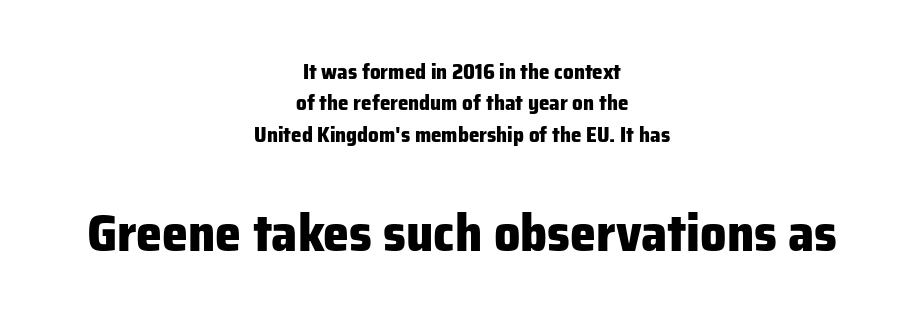
{"serif": "no", "italic": "no", "bold": "yes", "weight": "heavy", "width": "normal", "stroke_contrast": "low", "x_height": "medium", "monospaced": "no", "underline": "no", "align": "center", "line_spacing": "normal", "line_spacing_ratio": 1.5, "letter_spacing": "normal", "letter_spacing_em": 0.0, "larger_block": "second", "size_ratio": 2.48, "glyph_px": 52}
